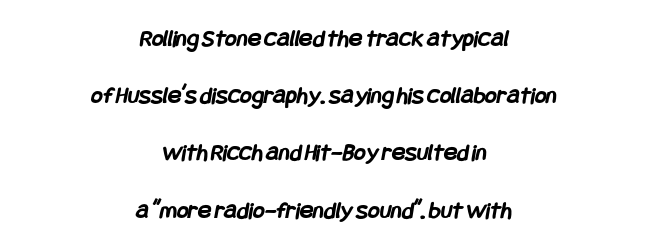
The gaps between neighbouring characters are ordinary and unremarkable. Widely set lines give the paragraph a tall, airy silhouette. Both edges are ragged and mirror each other, which tells us the setting is centered. Descenders hang freely into open space.
